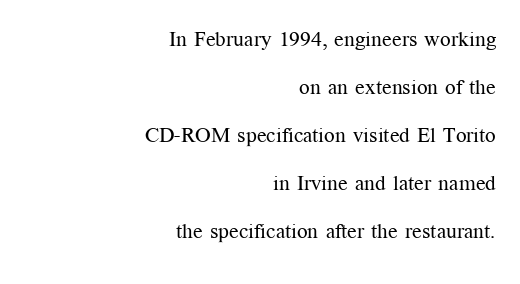
{"italic": "no", "bold": "no", "underline": "no", "align": "right", "line_spacing": "loose", "line_spacing_ratio": 2.28, "letter_spacing": "normal", "letter_spacing_em": 0.0, "glyph_px": 21}
